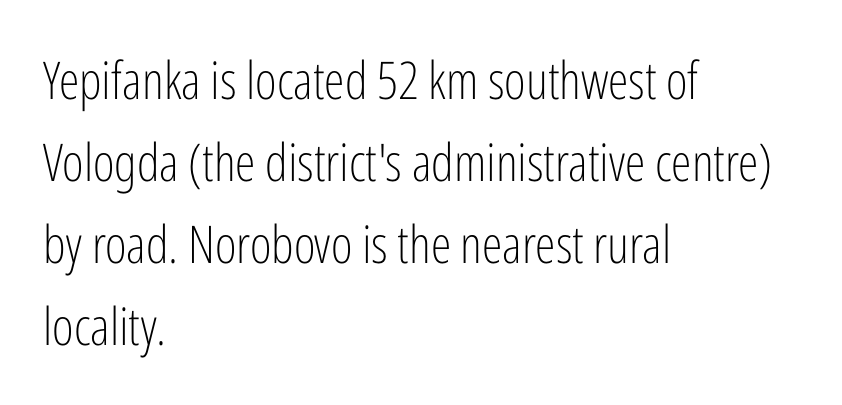
Q: Is the text bold? A: No.
Q: Is the text italic (slanted)? A: No, it is upright.
Q: Is the typeface a serif or a sans-serif typeface? A: Sans-serif.
Q: Is the text underlined? A: No.
Q: How is the paragraph aligned? A: Left-aligned.
Q: Is the spacing between letters normal or unusually wide? A: Normal.
Q: Is the spacing between lines tight, normal or loose? A: Normal.
Q: Width (condensed, normal, or wide)? A: Condensed.
Q: Stroke contrast? A: Low.
Q: x-height? A: Medium.
Q: Monospaced? A: No.
